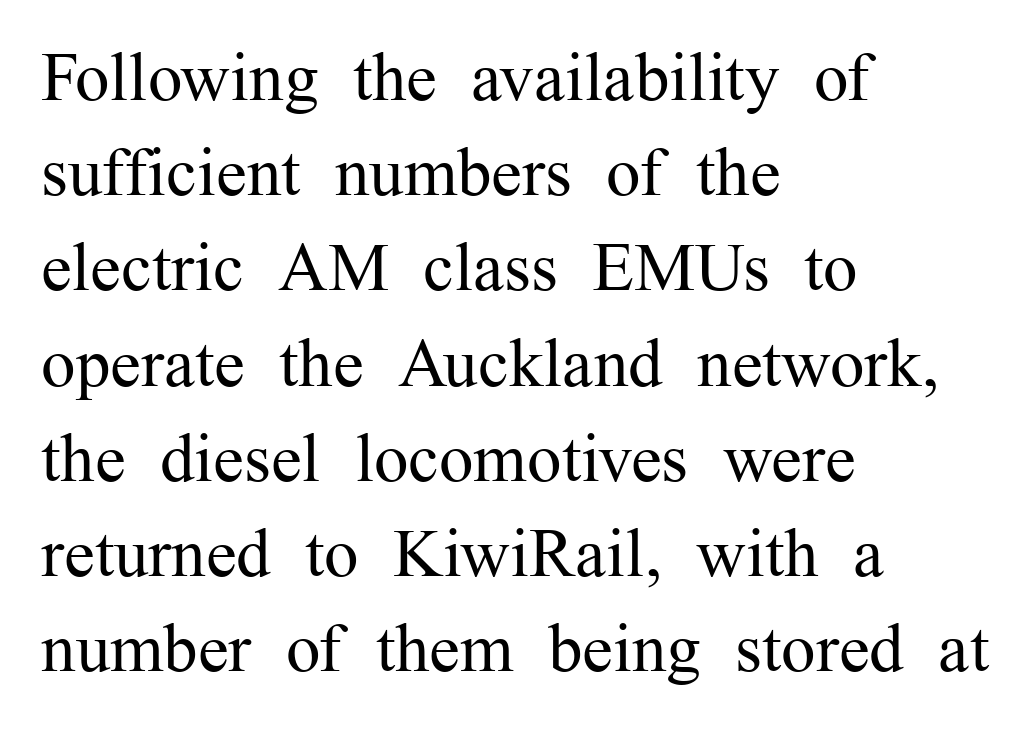
Q: Is the text bold? A: No.
Q: Is the text italic (slanted)? A: No, it is upright.
Q: Is the typeface a serif or a sans-serif typeface? A: Serif.
Q: Is the text underlined? A: No.
Q: How is the paragraph aligned? A: Left-aligned.
Q: Is the spacing between letters normal or unusually wide? A: Normal.
Q: Is the spacing between lines tight, normal or loose? A: Normal.
Q: Width (condensed, normal, or wide)? A: Normal.
Q: Stroke contrast? A: Medium.
Q: x-height? A: Medium.
Q: Monospaced? A: No.
